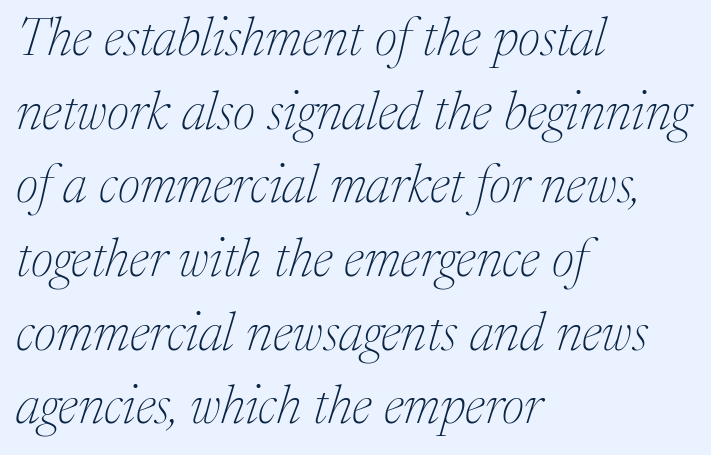
The image shows 53 px thin serif type, italic (leaning right); set left-aligned, normal line spacing (1.39x), normal letter spacing, not underlined; medium stroke contrast and a medium x-height.
